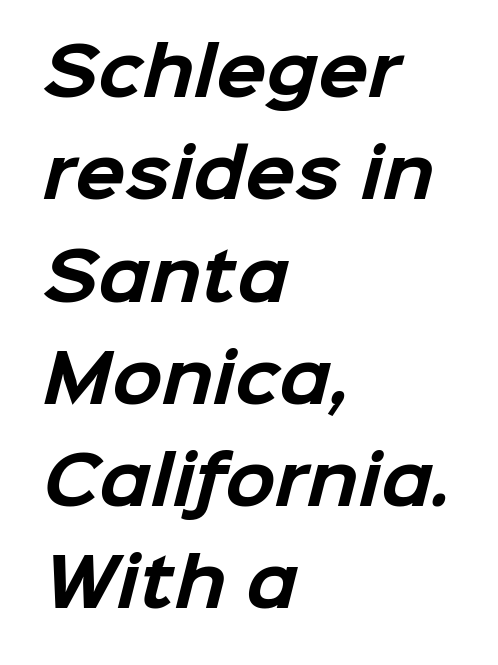
No feet cap the strokes, marking this as sans-serif type. Is the block centered? No — it sits flush against the left margin. Is the letter spacing exaggerated? No — it looks like the ordinary default. Plain, unruled lines of type. The characters look thick and weighty, a clear bold. If you measured baseline to baseline, you'd find a middling distance.
